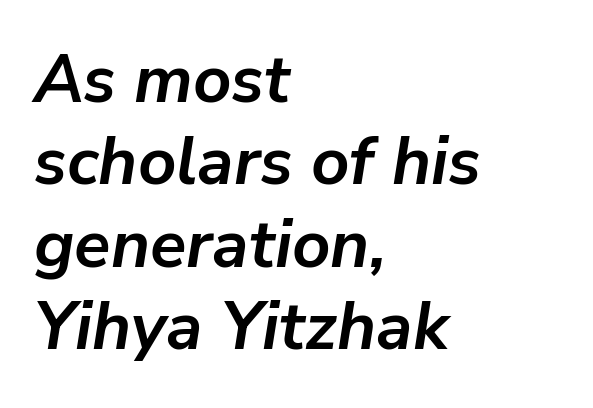
The face used here has a pronounced slope to its letters. Visually the block forms a straight wall on the left and a jagged coastline on the right. Do the characters align in a grid? No, the font is proportional. Observe the ordinary spacing: letters are neighbours, not strangers. The area under the type is left untouched.
